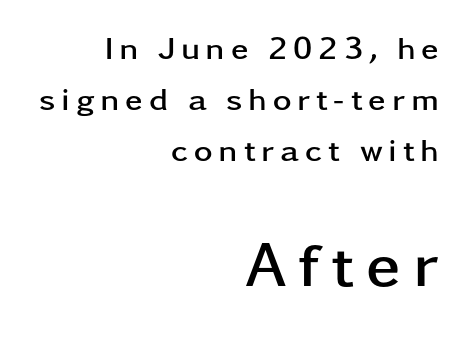
The image shows 63 px semibold, wide sans-serif type, upright; set right-aligned, normal line spacing (1.6x), not underlined; the second (bottom) block is 1.97x larger; low stroke contrast and a medium x-height.
